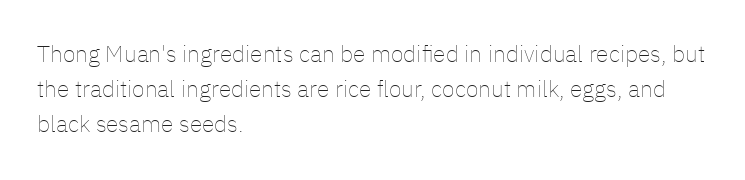
Q: Is the text bold? A: No.
Q: Is the text italic (slanted)? A: No, it is upright.
Q: Is the text underlined? A: No.
Q: How is the paragraph aligned? A: Left-aligned.
Q: Is the spacing between letters normal or unusually wide? A: Normal.
Q: Is the spacing between lines tight, normal or loose? A: Normal.
